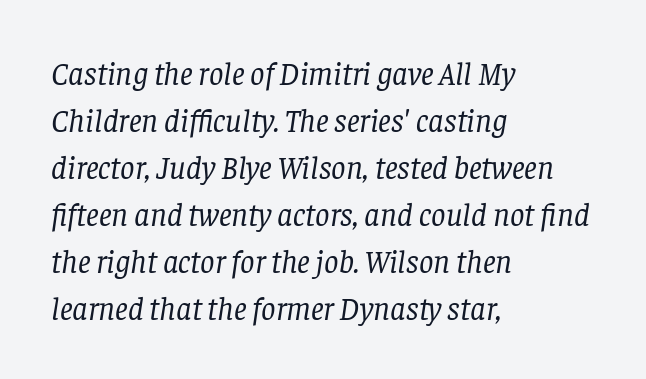
Q: Is the text bold? A: No.
Q: Is the text italic (slanted)? A: Yes, it leans right by about 8 degrees.
Q: Is the typeface a serif or a sans-serif typeface? A: Serif.
Q: Is the text underlined? A: No.
Q: How is the paragraph aligned? A: Left-aligned.
Q: Is the spacing between letters normal or unusually wide? A: Normal.
Q: Is the spacing between lines tight, normal or loose? A: Normal.
Q: Width (condensed, normal, or wide)? A: Normal.
Q: Stroke contrast? A: Low.
Q: x-height? A: Large.
Q: Monospaced? A: No.
